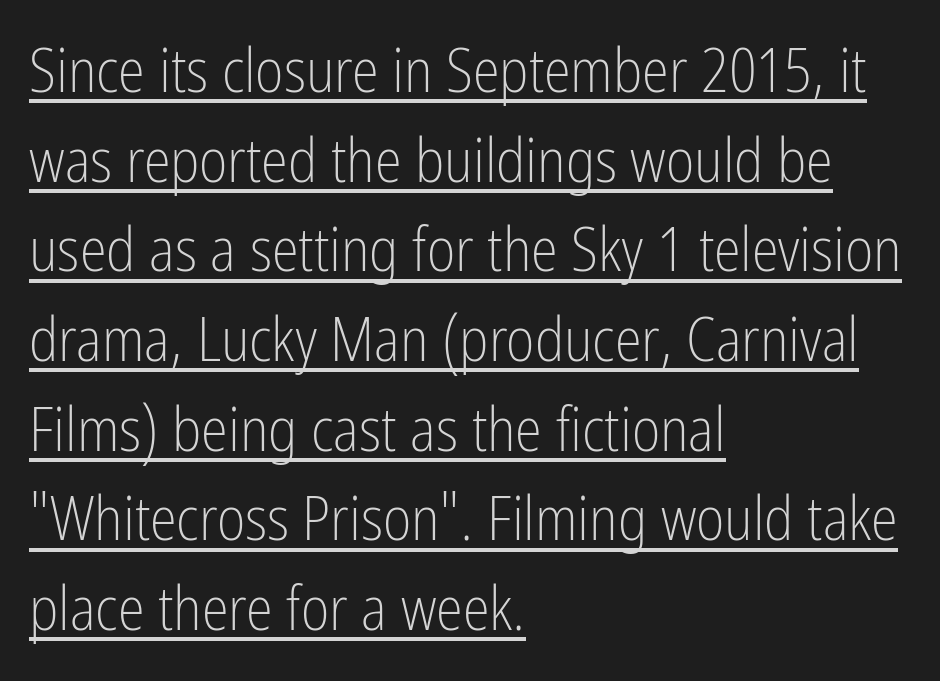
Q: Is the text bold? A: No.
Q: Is the text italic (slanted)? A: No, it is upright.
Q: Is the typeface a serif or a sans-serif typeface? A: Sans-serif.
Q: Is the text underlined? A: Yes.
Q: How is the paragraph aligned? A: Left-aligned.
Q: Is the spacing between letters normal or unusually wide? A: Normal.
Q: Is the spacing between lines tight, normal or loose? A: Normal.
Q: Width (condensed, normal, or wide)? A: Condensed.
Q: Stroke contrast? A: Low.
Q: x-height? A: Medium.
Q: Monospaced? A: No.
